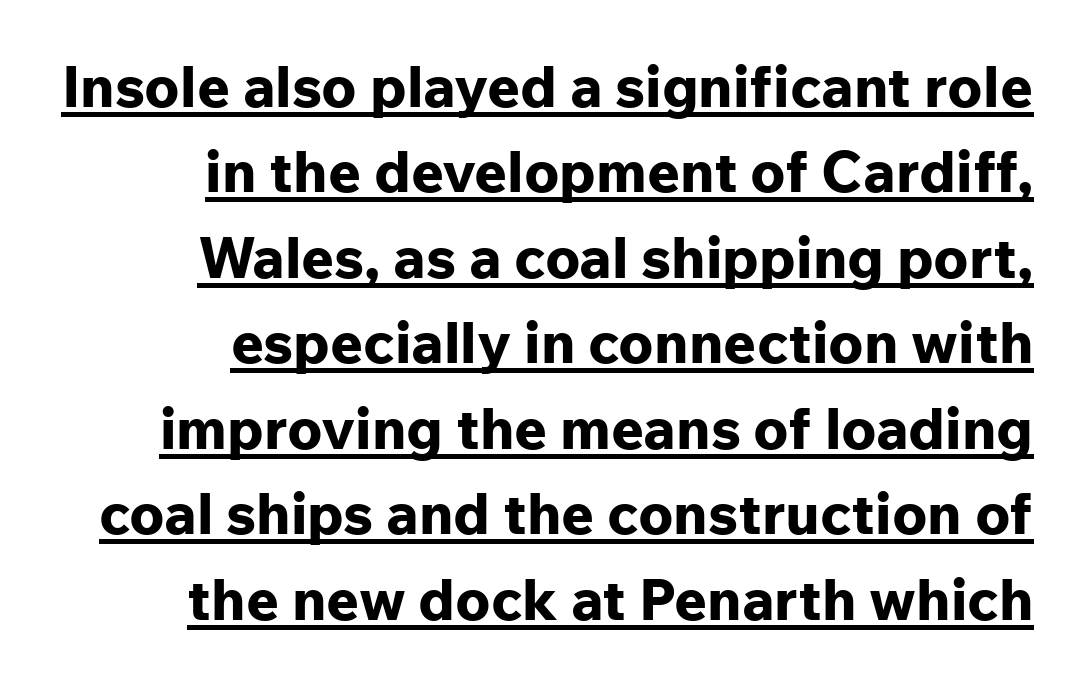
{"serif": "no", "italic": "no", "bold": "yes", "weight": "bold", "width": "normal", "stroke_contrast": "low", "x_height": "medium", "monospaced": "no", "underline": "yes", "align": "right", "line_spacing": "normal", "line_spacing_ratio": 1.5, "letter_spacing": "normal", "letter_spacing_em": 0.0, "glyph_px": 57}
